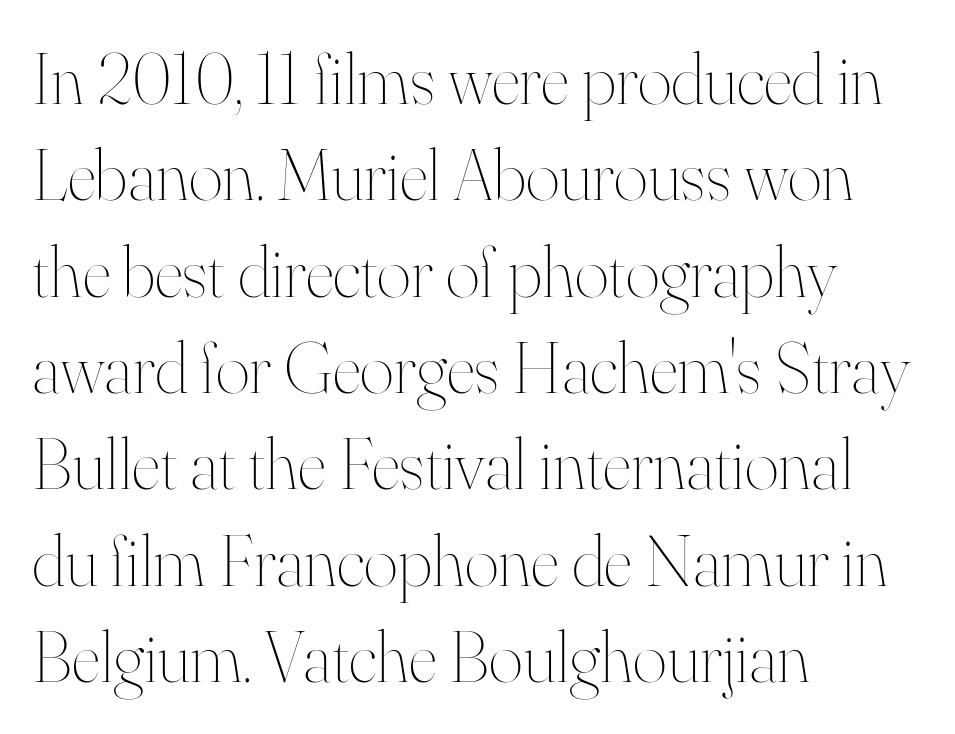
Glyph-to-glyph distance matches everyday printed text. Horizontal bands of white between lines are of average thickness. This is not heavy type; no bold has been used. Line beginnings align vertically; line endings do not. Italic: no, the glyphs are upright roman.
